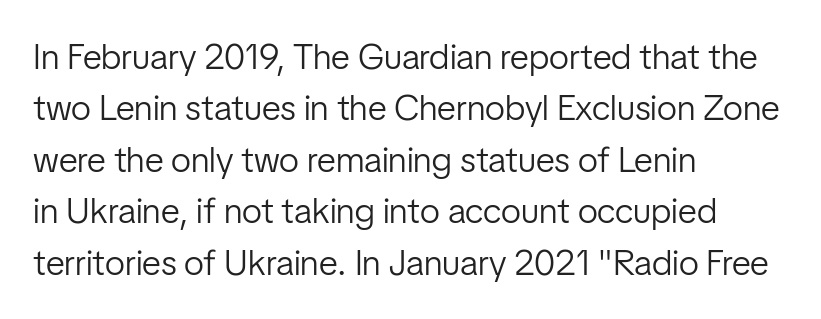
Q: Is the text bold? A: No.
Q: Is the text italic (slanted)? A: No, it is upright.
Q: Is the typeface a serif or a sans-serif typeface? A: Sans-serif.
Q: Is the text underlined? A: No.
Q: How is the paragraph aligned? A: Left-aligned.
Q: Is the spacing between letters normal or unusually wide? A: Normal.
Q: Is the spacing between lines tight, normal or loose? A: Normal.
Q: Width (condensed, normal, or wide)? A: Condensed.
Q: Stroke contrast? A: Low.
Q: x-height? A: Medium.
Q: Monospaced? A: No.
